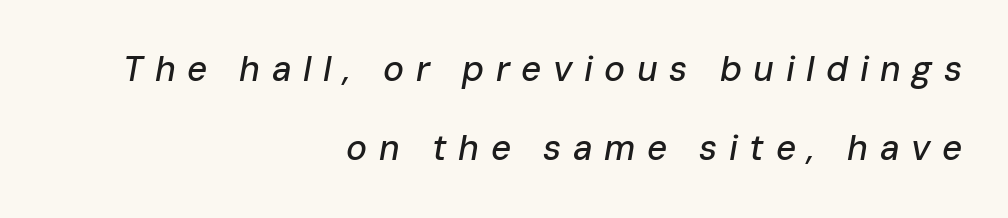
In CSS terms this would be text-align: right. Substantial extra tracking has been applied to these lines. You could not count columns in this text — the font is proportionally spaced. The space between consecutive lines is lavish. Glance below the letters and you will spot only blank space. Italic: yes, the glyphs are oblique.
